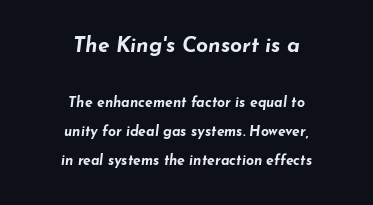
The image shows 21 px bold type, italic (leaning right); set centered, loose line spacing (2.06x), normal letter spacing, not underlined; the first (top) block is 1.5x larger.
